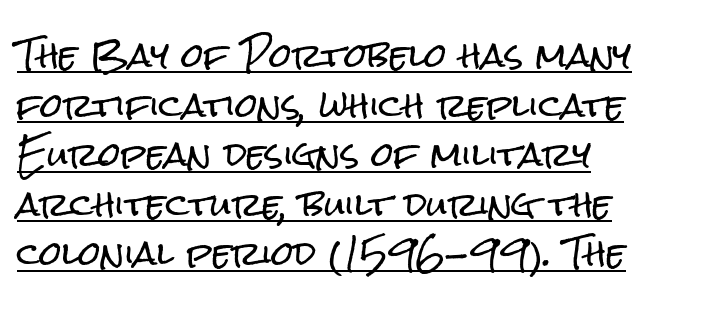
You can tell from the bare stems that sans-serif type was used. Each new line begins a customary step beneath the previous one. Does extra space separate the letters? No, they use regular spacing. Every row of glyphs begins at an identical x-position on the left. These lines were composed using upright roman letters. Is this a fixed-width face? No — the glyphs have proportional, varying widths.
